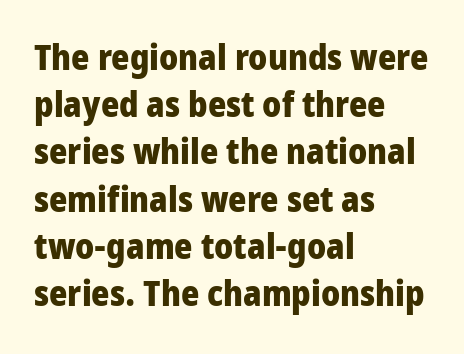
Quick note: not italic, upright. These lines are composed in type without serifs. Tracking here is standard; glyphs follow each other at the usual distance. These lines sit exactly where default settings would place them. Here the designer chose a conventional face with non-uniform glyph widths. Each line starts at the same left margin while the right side varies.
